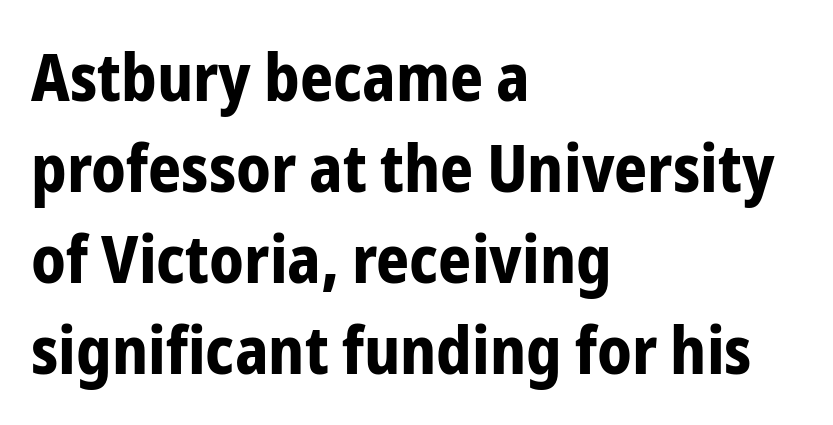
The image shows 65 px bold, condensed sans-serif type, upright; set left-aligned, normal line spacing (1.4x), normal letter spacing, not underlined; low stroke contrast and a medium x-height.
